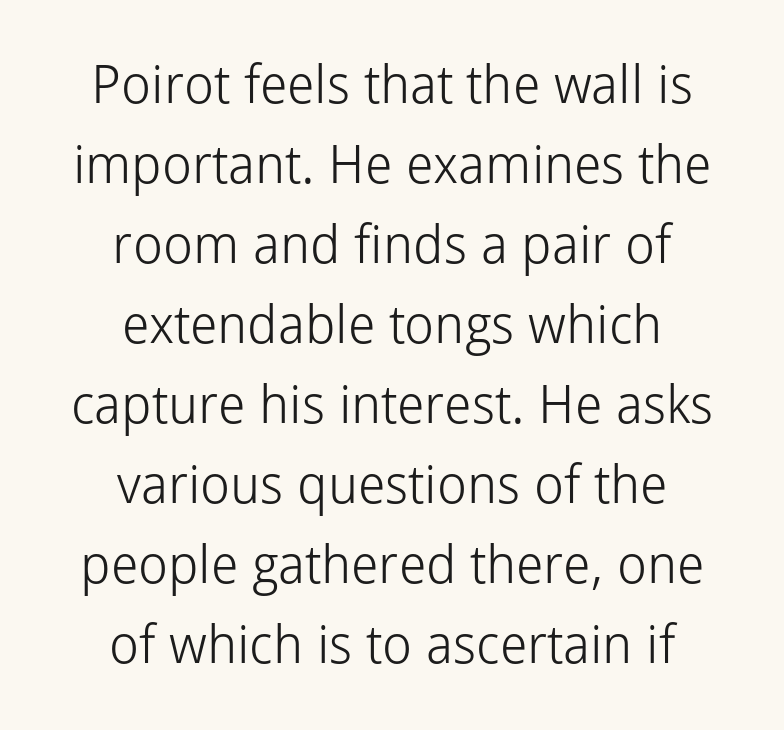
The image shows 53 px light sans-serif type, upright; set centered, normal line spacing (1.51x), normal letter spacing, not underlined; low stroke contrast and a medium x-height.
